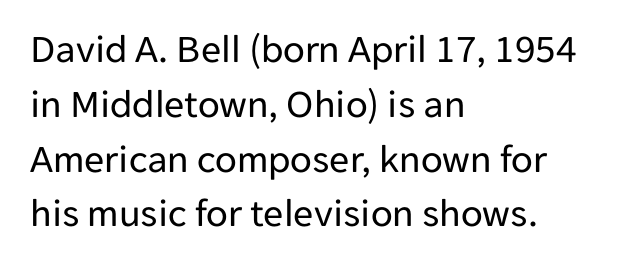
{"serif": "no", "italic": "no", "bold": "no", "weight": "regular", "width": "normal", "stroke_contrast": "low", "x_height": "medium", "monospaced": "no", "underline": "no", "align": "left", "line_spacing": "normal", "line_spacing_ratio": 1.37, "letter_spacing": "normal", "letter_spacing_em": 0.0, "glyph_px": 40}
